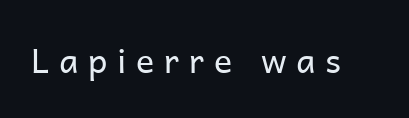
Q: Is the text bold? A: No.
Q: Is the text italic (slanted)? A: No, it is upright.
Q: Is the typeface a serif or a sans-serif typeface? A: Sans-serif.
Q: Is the text underlined? A: No.
Q: Is the spacing between letters normal or unusually wide? A: Unusually wide.
Q: Width (condensed, normal, or wide)? A: Normal.
Q: Stroke contrast? A: Low.
Q: x-height? A: Medium.
Q: Monospaced? A: No.
